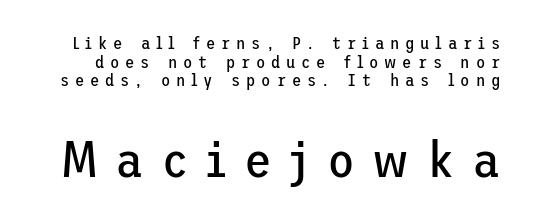
The image shows 51 px regular-weight sans-serif type, upright; set tight line spacing (1.1x), unusually wide letter spacing (+0.34 em), not underlined; the second (bottom) block is 3.0x larger; low stroke contrast and a medium x-height.
